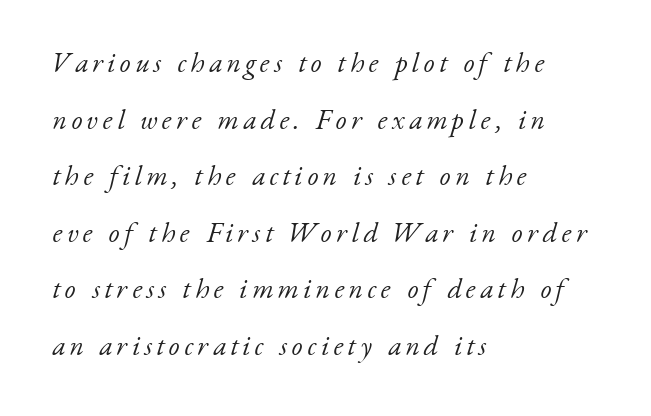
The image shows 28 px light serif type, italic (leaning right); set left-aligned, loose line spacing (2.02x), not underlined; low stroke contrast and a small x-height.
